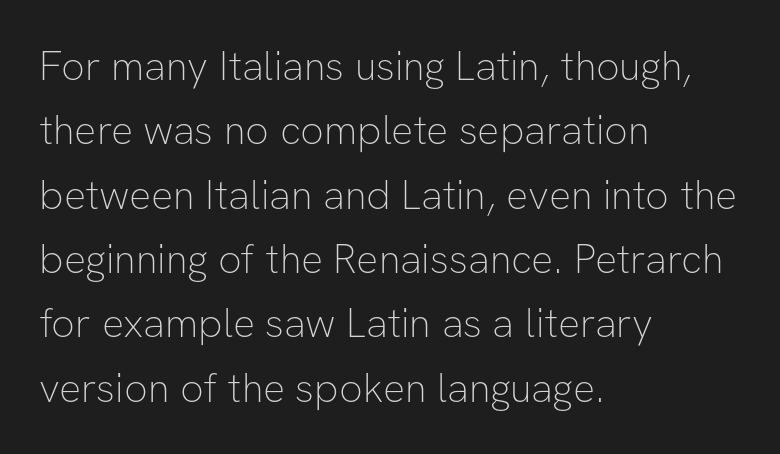
A typesetter would call this proportional, since set widths differ per character. This rendering uses left alignment, leaving the right contour irregular. Descender tails drop into unmarked territory. The leading is moderate, giving the passage an even texture. The text was rendered using a sans face with plain stroke endings.
